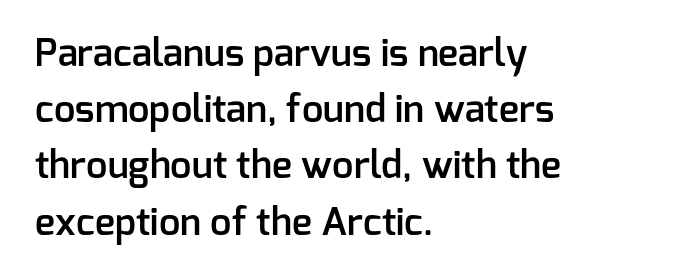
{"serif": "no", "italic": "no", "bold": "semi", "weight": "semibold", "width": "normal", "stroke_contrast": "low", "x_height": "medium", "monospaced": "no", "underline": "no", "align": "left", "line_spacing": "normal", "line_spacing_ratio": 1.48, "letter_spacing": "normal", "letter_spacing_em": 0.0, "glyph_px": 38}
